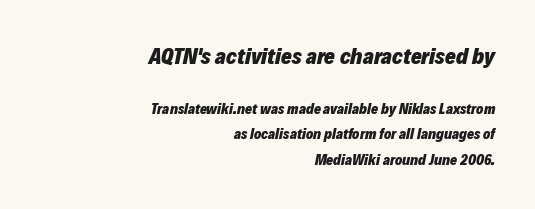
Q: Is the text bold? A: Yes.
Q: Is the text italic (slanted)? A: Yes, it leans right by about 12 degrees.
Q: Is the text underlined? A: No.
Q: How is the paragraph aligned? A: Right-aligned.
Q: Is the spacing between letters normal or unusually wide? A: Normal.
Q: Which block of text is set in a larger size, the first (top) or the second (bottom)? A: The first (top) one.
